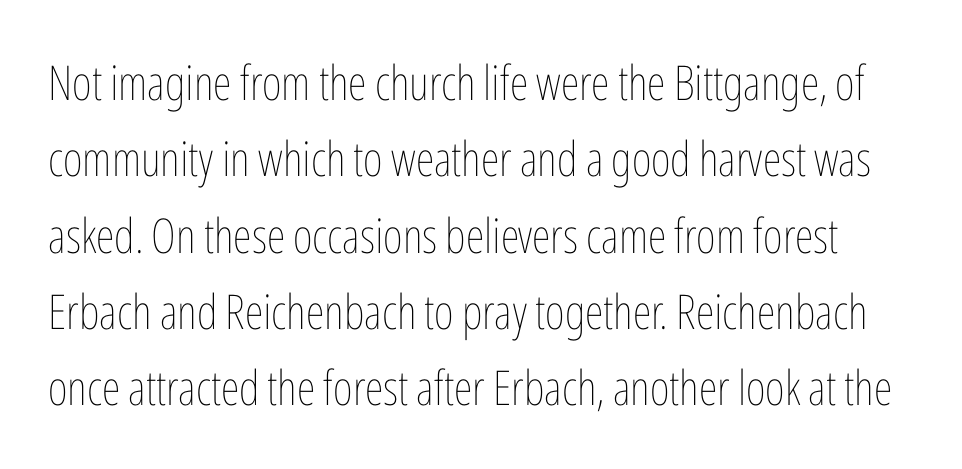
Between one letter and the next there's only the usual sliver of space. In terms of posture, this sample is upright. Words float on clear page, feet unadorned. Heft: none added — not bold.
